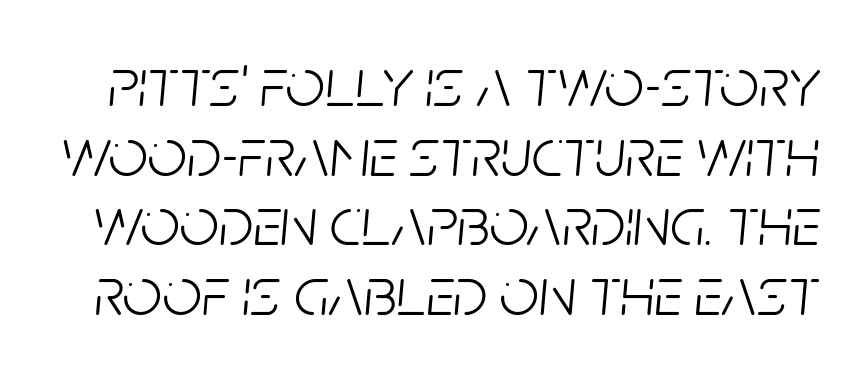
{"italic": "yes", "lean": "right", "slant_degrees": 5, "bold": "no", "weight": "light", "width": "condensed", "stroke_contrast": "low", "x_height": "large", "monospaced": "no", "underline": "no", "line_spacing": "tight", "line_spacing_ratio": 1.01, "letter_spacing": "normal", "letter_spacing_em": 0.0, "glyph_px": 69}
